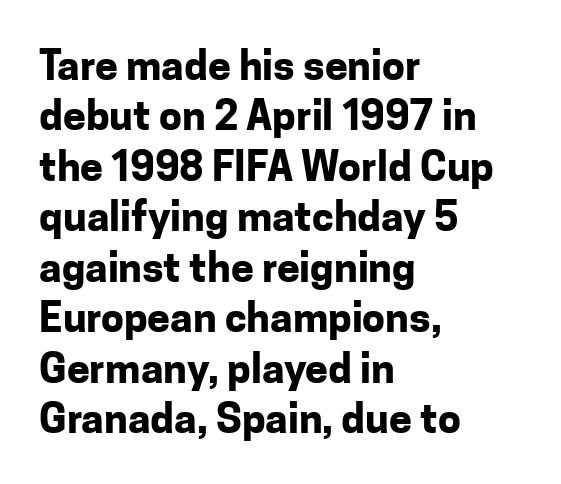
The characters look thick and weighty, a clear bold. The horizontal fit of the characters is conventional and even. Typeset ragged right — the left edge is the straight one. The words here are not underlined.
